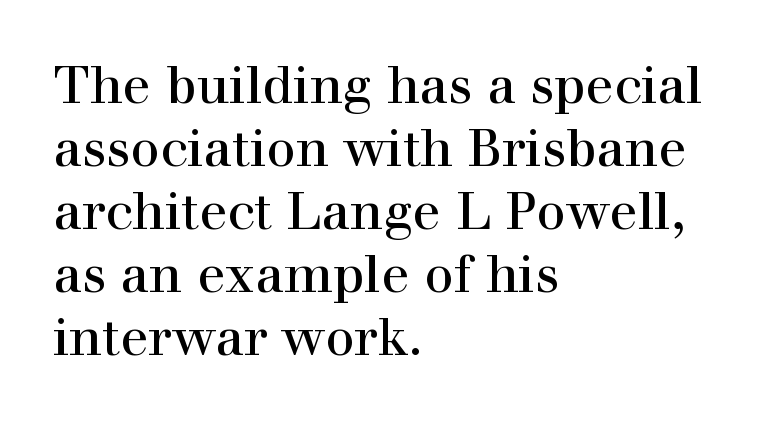
The image shows 52 px serif type, upright; set left-aligned, line spacing 1.21x, normal letter spacing, not underlined; a medium x-height.
